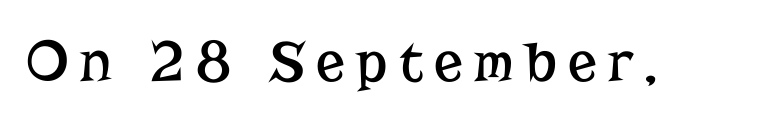
{"serif": "yes", "italic": "no", "bold": "no", "weight": "regular", "width": "normal", "stroke_contrast": "low", "x_height": "medium", "monospaced": "no", "underline": "no", "glyph_px": 60}
